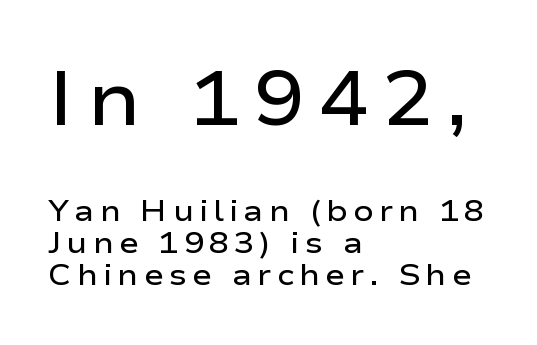
The image shows 76 px semibold, wide sans-serif type, upright; set left-aligned, tight line spacing (1.07x), not underlined; the first (top) block is 2.53x larger; low stroke contrast and a medium x-height.
